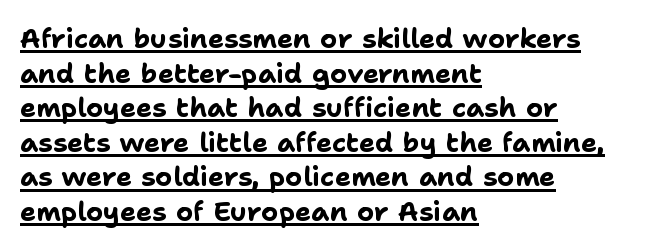
Q: Is the text bold? A: Yes.
Q: Is the text italic (slanted)? A: No, it is upright.
Q: Is the text underlined? A: Yes.
Q: How is the paragraph aligned? A: Left-aligned.
Q: Is the spacing between letters normal or unusually wide? A: Normal.
Q: Is the spacing between lines tight, normal or loose? A: Normal.
